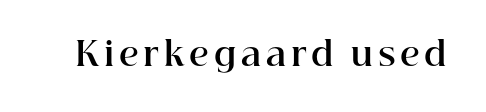
Quick note: not italic, upright. The rendering uses natural spacing where letterforms have individual widths. In terms of weight, the rendering is a true, heavy bold. Any mark beneath the type? The region is blank.
